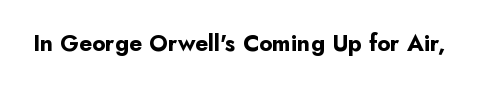
Notice how thick the strokes are: this is what a full bold looks like. In terms of letterspacing, this is plain default setting. The specimen omits any rule beneath the text block's lines. The lettering stays uniformly vertical, giving the passage a roman look.
